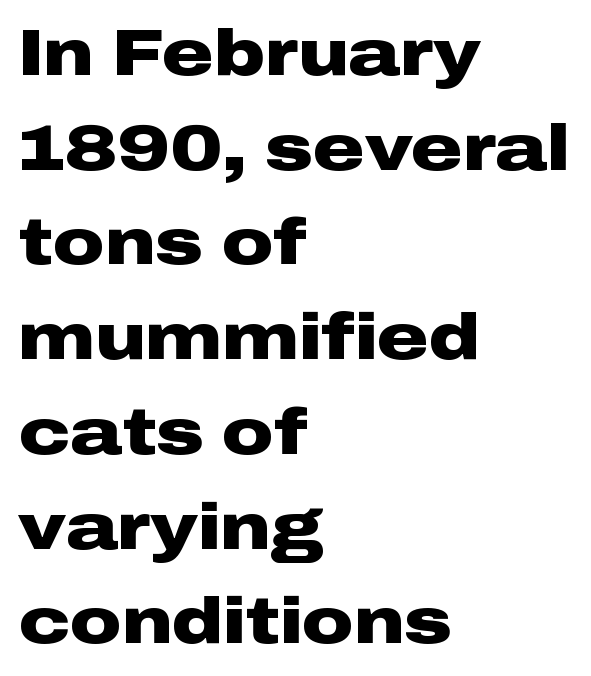
{"serif": "no", "italic": "no", "bold": "yes", "weight": "heavy", "width": "wide", "stroke_contrast": "low", "x_height": "medium", "monospaced": "no", "underline": "no", "align": "left", "line_spacing": "normal", "line_spacing_ratio": 1.48, "letter_spacing": "normal", "letter_spacing_em": 0.0, "glyph_px": 64}
